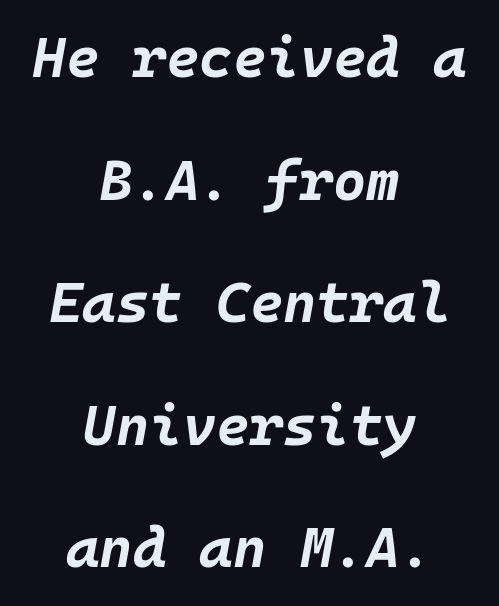
Q: Is the text bold? A: Yes.
Q: Is the text italic (slanted)? A: Yes, it leans right by about 10 degrees.
Q: Is the text underlined? A: No.
Q: How is the paragraph aligned? A: Centered.
Q: Is the spacing between letters normal or unusually wide? A: Normal.
Q: Is the spacing between lines tight, normal or loose? A: Loose.
Q: Width (condensed, normal, or wide)? A: Normal.
Q: Stroke contrast? A: Low.
Q: x-height? A: Large.
Q: Monospaced? A: Yes.
